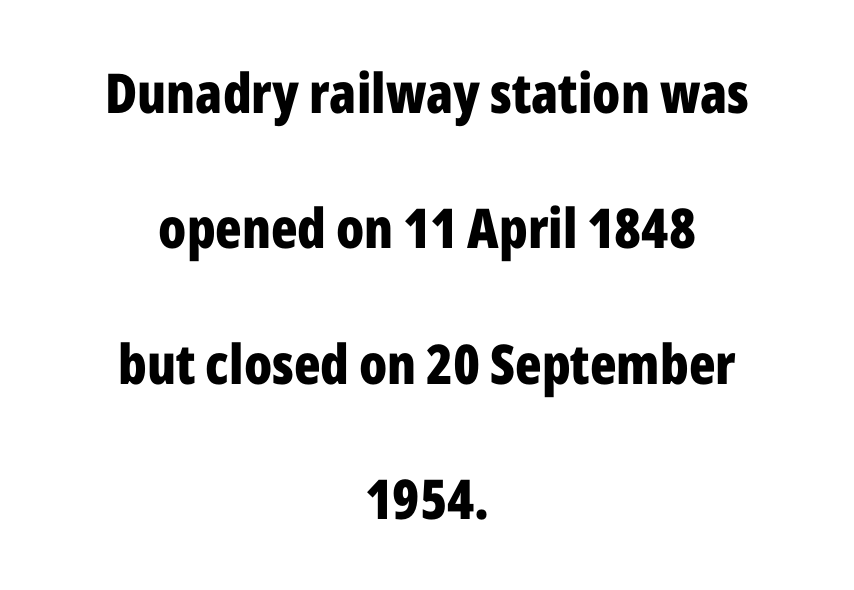
The image shows 55 px bold, condensed sans-serif type, upright; set centered, loose line spacing (2.46x), normal letter spacing, not underlined; low stroke contrast and a medium x-height.
